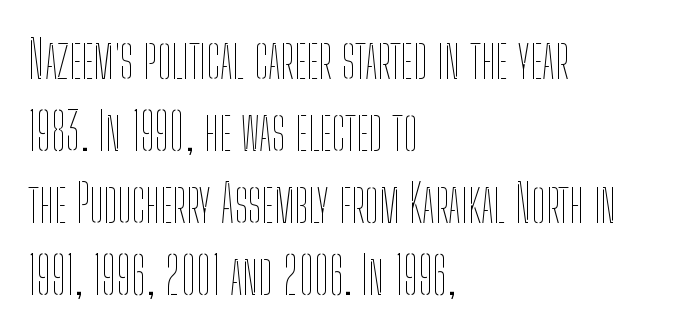
Each letter keeps its own natural width here, so spacing adapts to shape. Evenly set lines give the paragraph a standard silhouette. Just letters on the line, the space beneath them empty. Every stem runs plumb, perpendicular to the baseline. How are the letters spaced? Ordinarily, with no added tracking. The passage is arranged the way most books set body copy — flush left.
